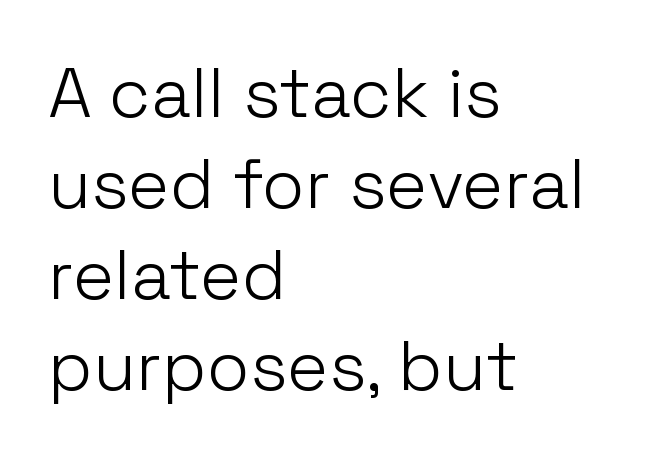
Note the varied advance widths — an 'i' is clearly narrower than an 'm'. Look at the bottom of the vertical strokes: they stop flat, with no serifs. Stems and bowls with no extra thickness — not bold. Normally led — the rows are evenly, conventionally spaced.
